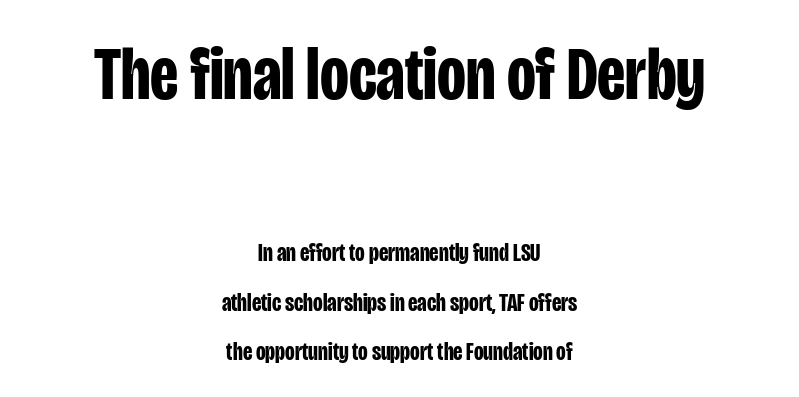
{"serif": "no", "italic": "no", "bold": "yes", "weight": "bold", "width": "condensed", "stroke_contrast": "low", "x_height": "large", "monospaced": "no", "underline": "no", "align": "center", "line_spacing": "loose", "line_spacing_ratio": 1.98, "letter_spacing": "normal", "letter_spacing_em": 0.0, "larger_block": "first", "size_ratio": 3.0, "glyph_px": 75}
